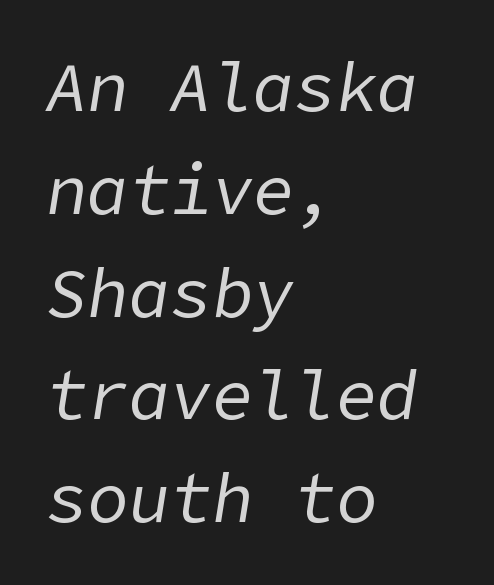
The image shows 69 px regular-weight type, italic (leaning right); set left-aligned, normal line spacing (1.49x), normal letter spacing, not underlined; low stroke contrast and a medium x-height.
